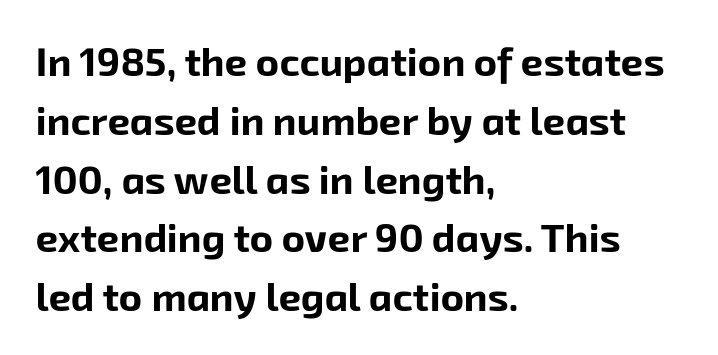
Q: Is the text bold? A: Yes.
Q: Is the typeface a serif or a sans-serif typeface? A: Sans-serif.
Q: Is the text underlined? A: No.
Q: How is the paragraph aligned? A: Left-aligned.
Q: Is the spacing between letters normal or unusually wide? A: Normal.
Q: Is the spacing between lines tight, normal or loose? A: Normal.
Q: Width (condensed, normal, or wide)? A: Normal.
Q: Stroke contrast? A: Low.
Q: x-height? A: Medium.
Q: Monospaced? A: No.
